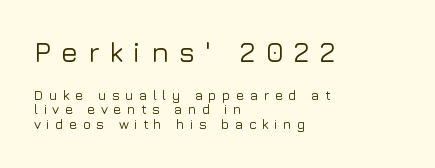
Is the letter spacing exaggerated? Yes — the characters are pushed far apart. Scale decreases going downward across the two blocks. Font category for this specimen: sans-serif. Honestly, the rows look squashed on top of each other. This sample uses an upright cut, with every glyph sitting square on the baseline. The rag falls on the right side of this text block.
